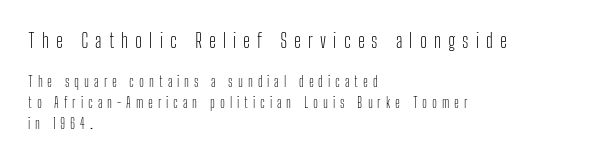
The letters stand straight up with perfectly vertical stems. Note: larger setting up top, smaller setting below. Does the leading feel generous? No, just average. Is the block centered? No — it sits flush against the left margin. Is the stroke heavy? The answer is a plain regular-or-lighter.
